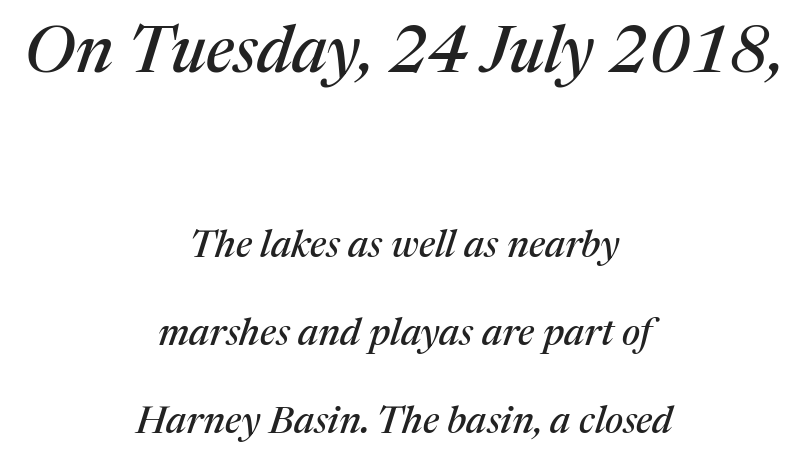
The image shows 66 px serif type, italic (leaning right); set centered, loose line spacing (2.32x), normal letter spacing, not underlined; the first (top) block is 1.74x larger; medium stroke contrast and a medium x-height.
